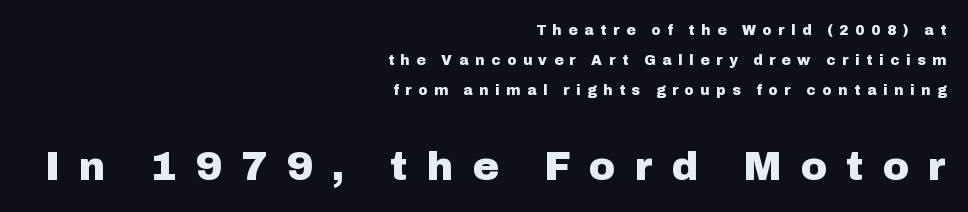
The image shows 40 px heavy sans-serif type, upright; set right-aligned, loose line spacing (2.15x), unusually wide letter spacing (+0.47 em), not underlined; the second (bottom) block is 2.86x larger; low stroke contrast and a medium x-height.
